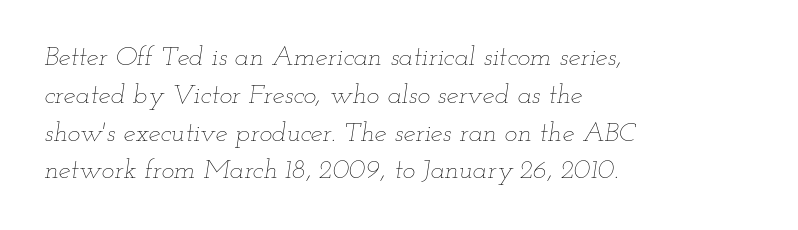
The image shows 27 px text type, italic (leaning right); set left-aligned, normal line spacing (1.4x), normal letter spacing, not underlined.
